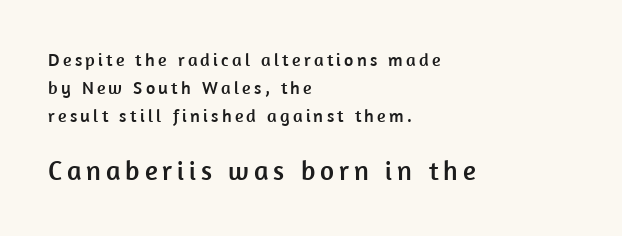
It's the straight-up-and-down kind of type. Look at the glyph heights: the lower group is clearly the bigger setting. Is the block centered? No — it sits flush against the left margin. Plain, unruled lines of type. In terms of leading, this rendering sits right in the middle.
